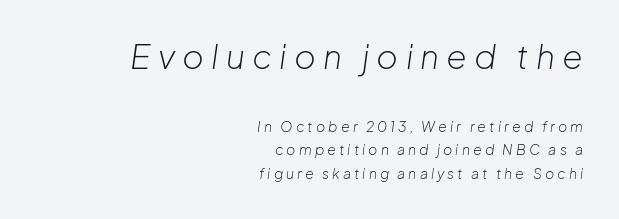
Students, observe: this is what conventionally led text looks like. Right-aligned paragraph, ragged on the left. These glyphs show unthickened strokes, regular width or finer. Looks like regular typesetting: each glyph gets only the width it needs.
